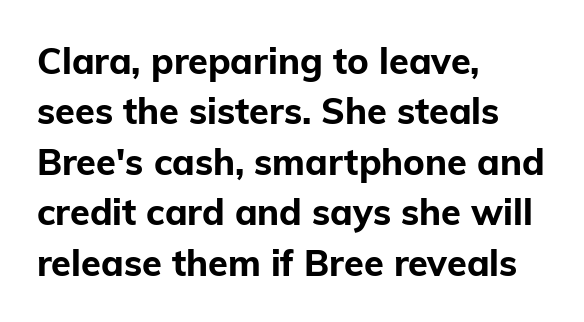
This sample uses plain, unmodified letter spacing. Spacing verdict: proportional, widths tailored to each character. Regarding leading, the lines here are spaced in the standard way. The string is rendered with underlining switched off. A dark, heavy texture on the line: the type is bold.
